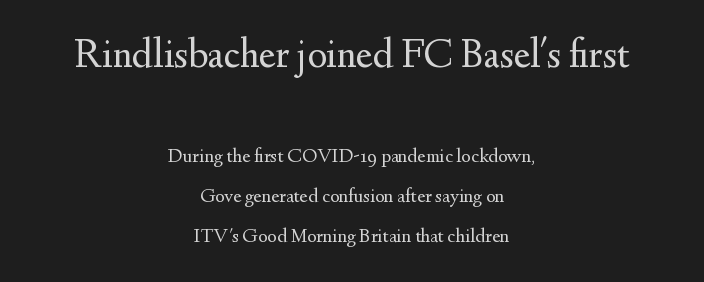
The image shows 41 px regular-weight serif type, upright; set centered, loose line spacing (1.99x), normal letter spacing, not underlined; the first (top) block is 2.05x larger; medium stroke contrast and a small x-height.
